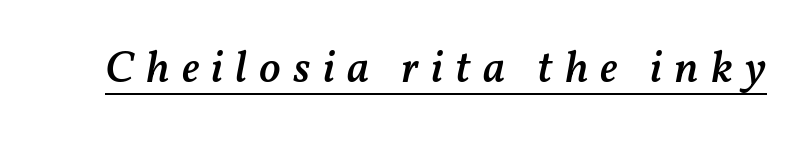
Q: Is the text bold? A: Semi-bold.
Q: Is the text italic (slanted)? A: Yes, it leans right by about 11 degrees.
Q: Is the text underlined? A: Yes.
Q: Is the spacing between letters normal or unusually wide? A: Unusually wide.
Q: Width (condensed, normal, or wide)? A: Normal.
Q: Stroke contrast? A: Medium.
Q: x-height? A: Medium.
Q: Monospaced? A: No.
